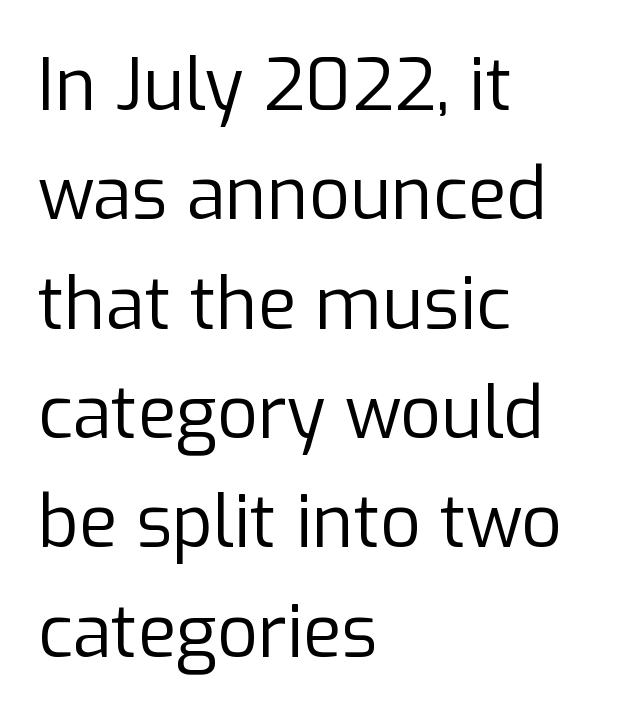
The image shows 71 px regular-weight sans-serif type, upright; set left-aligned, normal line spacing (1.54x), normal letter spacing, not underlined; low stroke contrast and a medium x-height.
